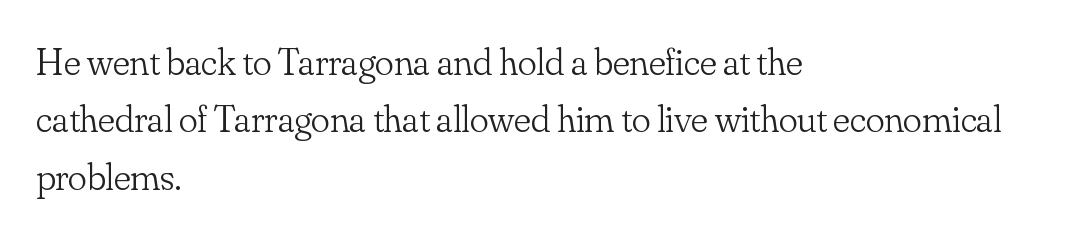
{"serif": "yes", "italic": "no", "bold": "no", "weight": "light", "width": "normal", "stroke_contrast": "low", "x_height": "small", "monospaced": "no", "underline": "no", "align": "left", "line_spacing": "normal", "line_spacing_ratio": 1.47, "letter_spacing": "normal", "letter_spacing_em": 0.0, "glyph_px": 39}
